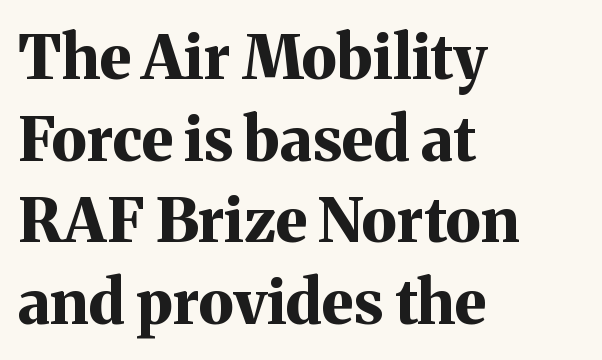
Q: Is the text bold? A: Yes.
Q: Is the text italic (slanted)? A: No, it is upright.
Q: Is the typeface a serif or a sans-serif typeface? A: Serif.
Q: Is the text underlined? A: No.
Q: How is the paragraph aligned? A: Left-aligned.
Q: Is the spacing between letters normal or unusually wide? A: Normal.
Q: Is the spacing between lines tight, normal or loose? A: Normal.
Q: Width (condensed, normal, or wide)? A: Normal.
Q: Stroke contrast? A: Medium.
Q: x-height? A: Medium.
Q: Monospaced? A: No.
